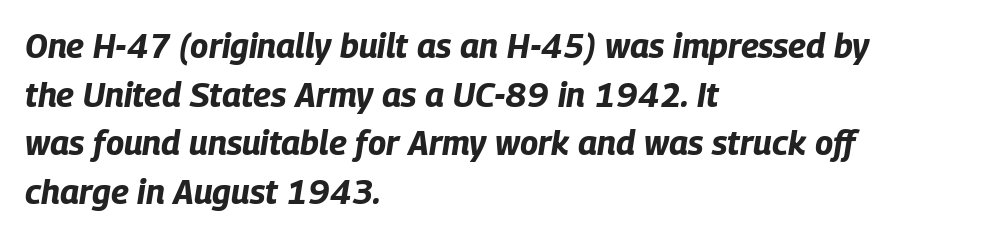
Proportional: the letters do not fall into vertical columns. Compared with typical paragraphs, the rows here are spaced about the same. Is the type slanted? Yes — the strokes lean at a clear angle. Every letter is thick-stroked: bold, no question. Default kerning and tracking; the words read as compact shapes. Compared with a centered layout, this one pins lines to the left instead.
